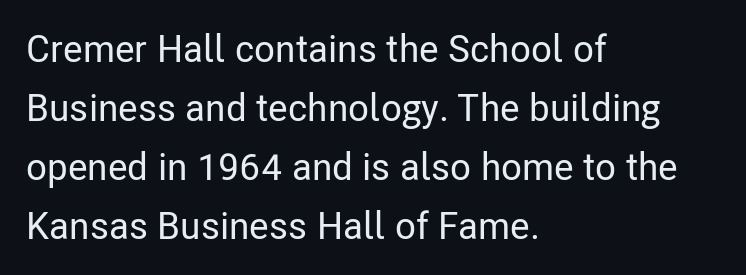
Q: Is the text italic (slanted)? A: No, it is upright.
Q: Is the typeface a serif or a sans-serif typeface? A: Sans-serif.
Q: Is the text underlined? A: No.
Q: How is the paragraph aligned? A: Left-aligned.
Q: Is the spacing between letters normal or unusually wide? A: Normal.
Q: Is the spacing between lines tight, normal or loose? A: Normal.
Q: Width (condensed, normal, or wide)? A: Condensed.
Q: Stroke contrast? A: Low.
Q: x-height? A: Medium.
Q: Monospaced? A: No.
